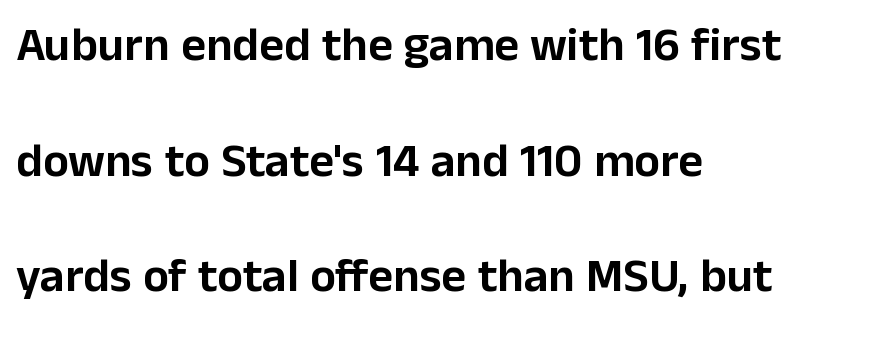
{"serif": "no", "italic": "no", "width": "normal", "stroke_contrast": "low", "x_height": "medium", "monospaced": "no", "underline": "no", "align": "left", "line_spacing": "loose", "line_spacing_ratio": 2.41, "letter_spacing": "normal", "letter_spacing_em": 0.0, "glyph_px": 48}
